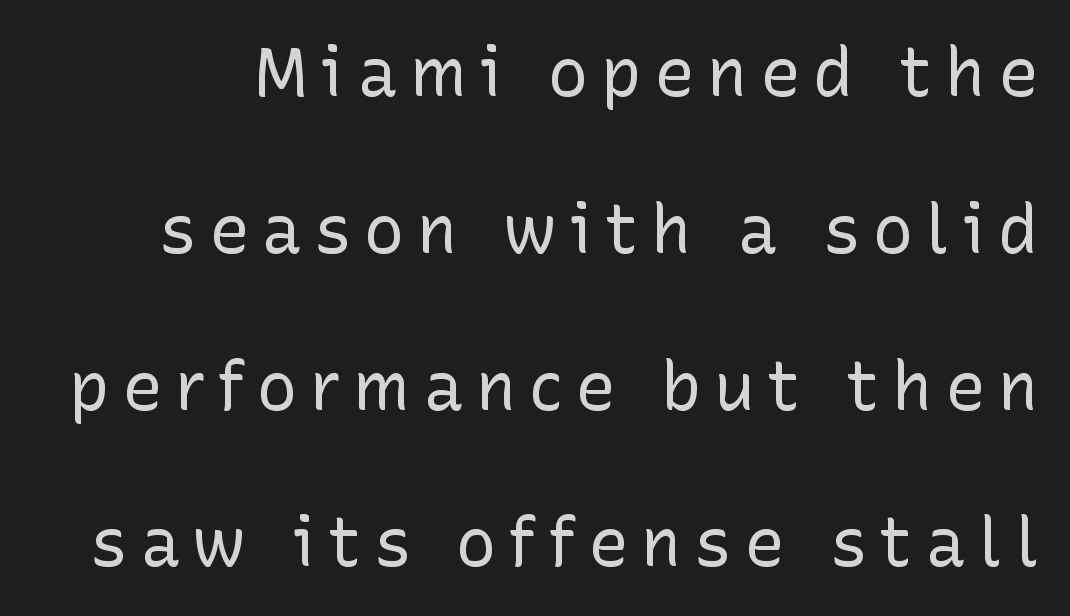
Q: Is the text bold? A: No.
Q: Is the text italic (slanted)? A: No, it is upright.
Q: Is the typeface a serif or a sans-serif typeface? A: Sans-serif.
Q: Is the text underlined? A: No.
Q: Is the spacing between lines tight, normal or loose? A: Loose.
Q: Width (condensed, normal, or wide)? A: Normal.
Q: Stroke contrast? A: Low.
Q: x-height? A: Medium.
Q: Monospaced? A: No.
